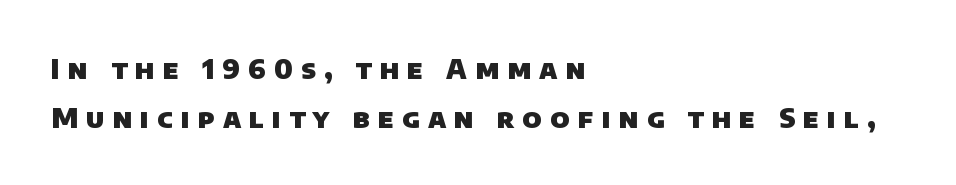
The image shows 27 px bold type; set left-aligned, line spacing 1.8x, unusually wide letter spacing (+0.3 em), not underlined.
